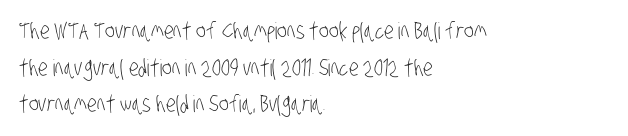
{"bold": "no", "underline": "no", "align": "left", "line_spacing": "normal", "line_spacing_ratio": 1.59, "letter_spacing": "normal", "letter_spacing_em": 0.0, "glyph_px": 23}
